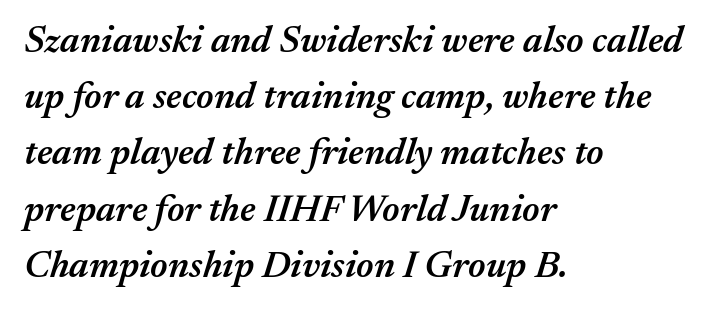
The image shows 38 px semibold type, italic (leaning right); set left-aligned, normal line spacing (1.48x), normal letter spacing, not underlined; medium stroke contrast and a medium x-height.
